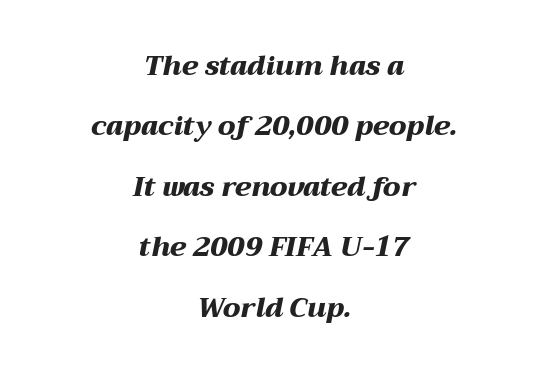
The image shows 27 px bold type, italic (leaning right); set centered, loose line spacing (2.24x), normal letter spacing, not underlined.
